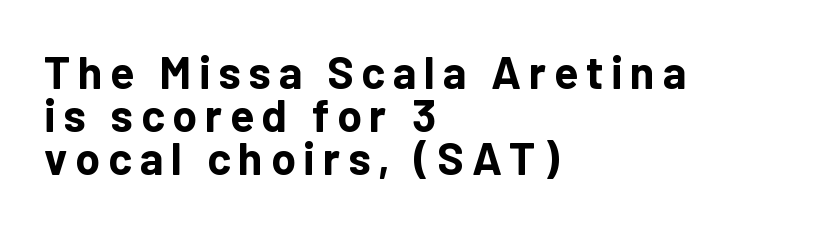
The image shows 45 px bold sans-serif type, upright; set left-aligned, tight line spacing (0.96x), not underlined; low stroke contrast and a medium x-height.
